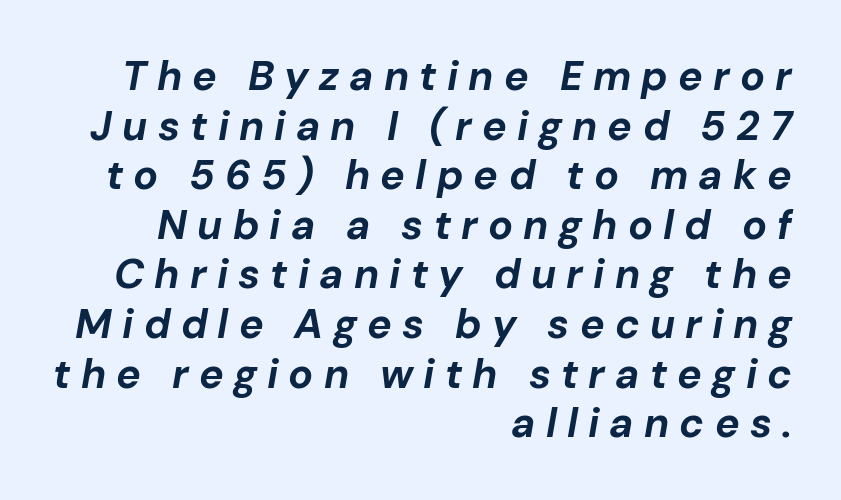
Students, this is bold: see how much ink each stroke carries. The baseline area is clear. The ragged edge is on the left, which tells us the setting is flush right. Observe the lean: these are italic letterforms. The gaps between neighbouring characters are conspicuously large.
